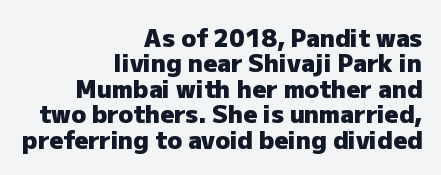
The image shows 24 px bold type, upright; set right-aligned, tight line spacing (1.06x), normal letter spacing, not underlined.
